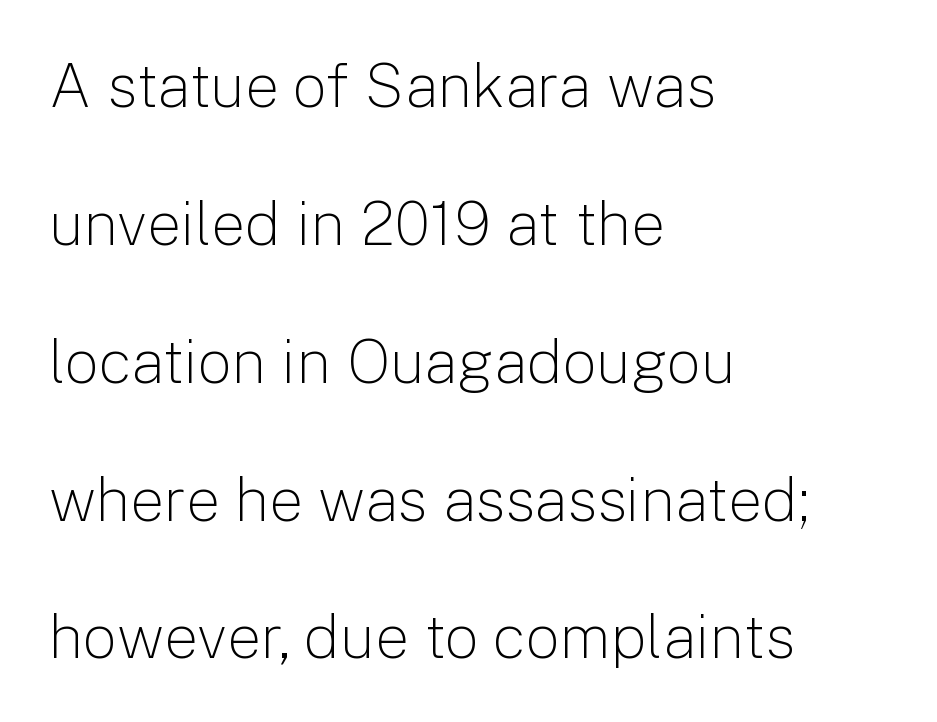
Q: Is the text bold? A: No.
Q: Is the text italic (slanted)? A: No, it is upright.
Q: Is the typeface a serif or a sans-serif typeface? A: Sans-serif.
Q: Is the text underlined? A: No.
Q: How is the paragraph aligned? A: Left-aligned.
Q: Is the spacing between letters normal or unusually wide? A: Normal.
Q: Is the spacing between lines tight, normal or loose? A: Loose.
Q: Width (condensed, normal, or wide)? A: Normal.
Q: Stroke contrast? A: Low.
Q: x-height? A: Medium.
Q: Monospaced? A: No.
